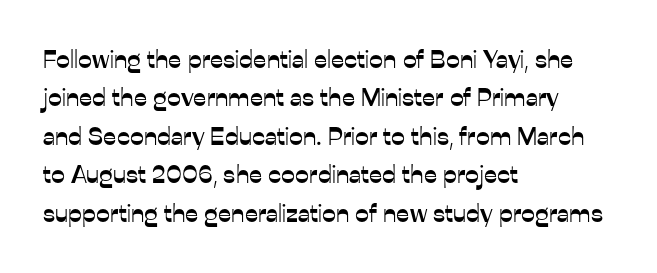
Q: Is the text italic (slanted)? A: No, it is upright.
Q: Is the text underlined? A: No.
Q: How is the paragraph aligned? A: Left-aligned.
Q: Is the spacing between letters normal or unusually wide? A: Normal.
Q: Is the spacing between lines tight, normal or loose? A: Normal.
